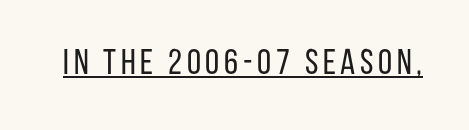
The strokes carry an ordinary text weight at most. Note the varied advance widths — an 'i' is clearly narrower than an 'm'. Grotesque or geometric, the face here clearly has no serifs. The specimen includes a rule beneath the text block's lines. Rendered with straight, roman letterforms.
